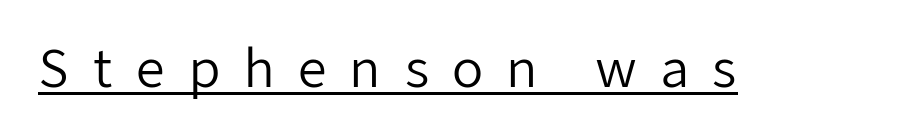
The image shows 51 px regular-weight sans-serif type, upright; set unusually wide letter spacing (+0.44 em), underlined; low stroke contrast and a medium x-height.
